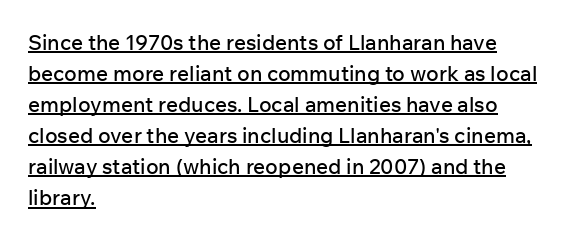
Q: Is the text italic (slanted)? A: No, it is upright.
Q: Is the text underlined? A: Yes.
Q: How is the paragraph aligned? A: Left-aligned.
Q: Is the spacing between letters normal or unusually wide? A: Normal.
Q: Is the spacing between lines tight, normal or loose? A: Normal.
